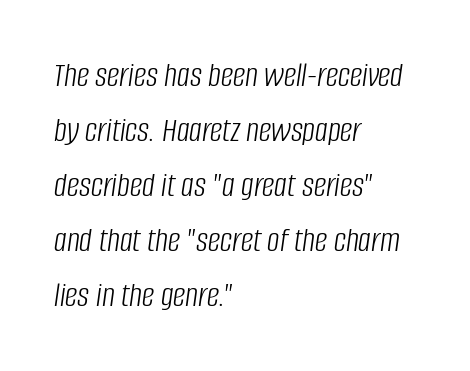
The image shows 35 px light, condensed type, italic (leaning right); set left-aligned, normal line spacing (1.57x), normal letter spacing, not underlined; low stroke contrast and a large x-height.
